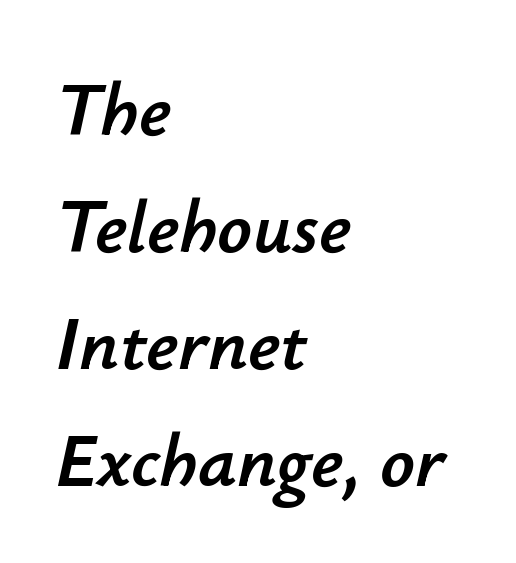
Q: Is the text italic (slanted)? A: Yes, it leans right by about 12 degrees.
Q: Is the text underlined? A: No.
Q: How is the paragraph aligned? A: Left-aligned.
Q: Is the spacing between letters normal or unusually wide? A: Normal.
Q: Is the spacing between lines tight, normal or loose? A: Normal.
Q: Width (condensed, normal, or wide)? A: Normal.
Q: Stroke contrast? A: Low.
Q: x-height? A: Small.
Q: Monospaced? A: No.
